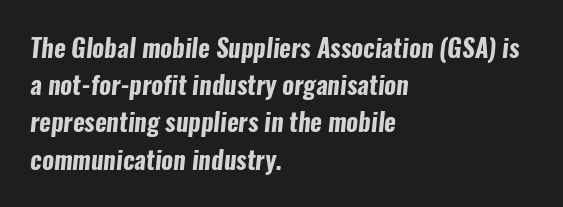
The image shows 25 px bold type; set left-aligned, normal line spacing (1.49x), normal letter spacing, not underlined.
